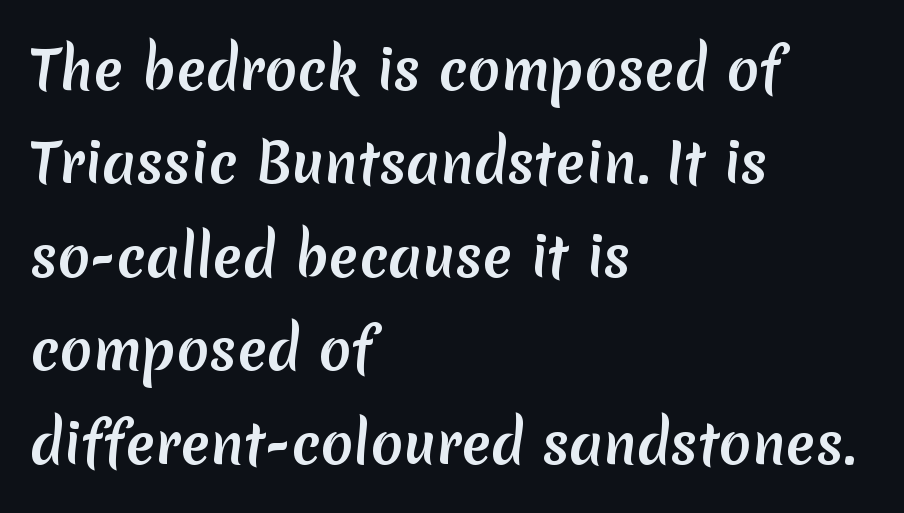
Q: Is the typeface a serif or a sans-serif typeface? A: Sans-serif.
Q: Is the text underlined? A: No.
Q: How is the paragraph aligned? A: Left-aligned.
Q: Is the spacing between letters normal or unusually wide? A: Normal.
Q: Width (condensed, normal, or wide)? A: Normal.
Q: Stroke contrast? A: Medium.
Q: x-height? A: Medium.
Q: Monospaced? A: No.
